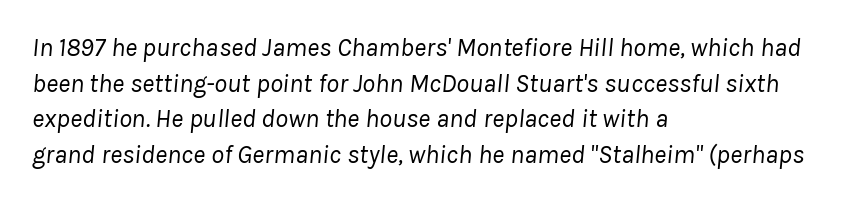
The image shows 26 px text type, italic (leaning right); set left-aligned, normal line spacing (1.37x), normal letter spacing, not underlined.
